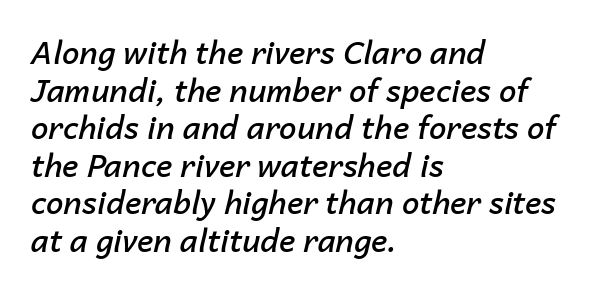
{"italic": "yes", "lean": "right", "slant_degrees": 14, "bold": "semi", "weight": "semibold", "width": "normal", "stroke_contrast": "low", "x_height": "medium", "monospaced": "no", "underline": "no", "align": "left", "line_spacing_ratio": 1.21, "letter_spacing": "normal", "letter_spacing_em": 0.0, "glyph_px": 31}
